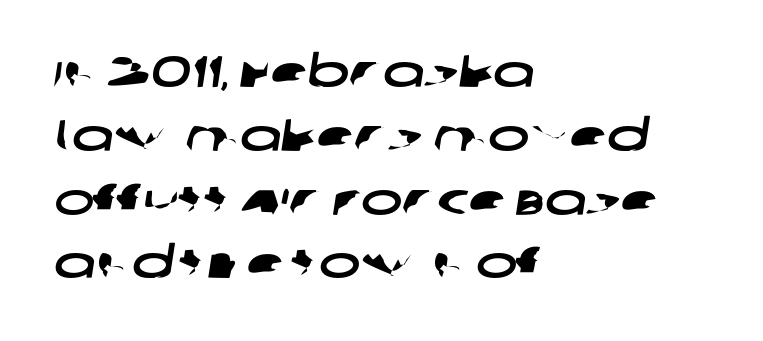
The image shows 44 px wide sans-serif type; set left-aligned, normal line spacing (1.45x), normal letter spacing, not underlined; low stroke contrast and a large x-height.
